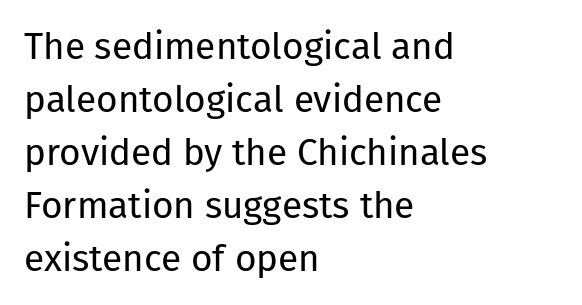
{"serif": "no", "italic": "no", "bold": "no", "weight": "regular", "width": "normal", "stroke_contrast": "low", "x_height": "medium", "monospaced": "no", "underline": "no", "align": "left", "line_spacing": "normal", "line_spacing_ratio": 1.43, "letter_spacing": "normal", "letter_spacing_em": 0.0, "glyph_px": 37}
